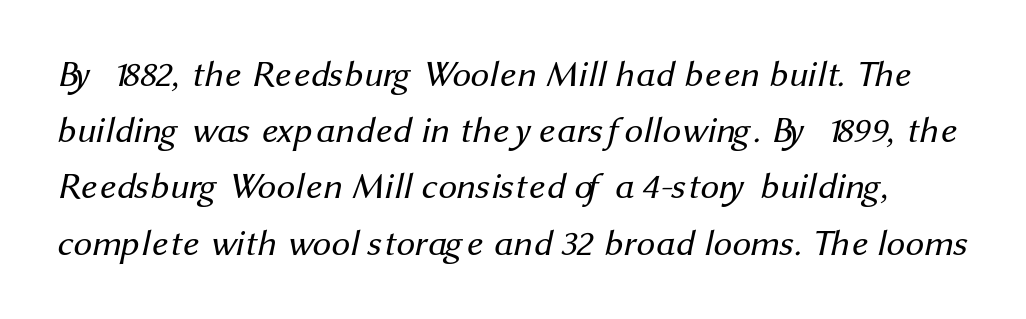
{"serif": "no", "bold": "no", "weight": "regular", "width": "normal", "stroke_contrast": "medium", "x_height": "medium", "monospaced": "no", "underline": "no", "line_spacing": "normal", "line_spacing_ratio": 1.52, "letter_spacing": "normal", "letter_spacing_em": 0.0, "glyph_px": 37}
